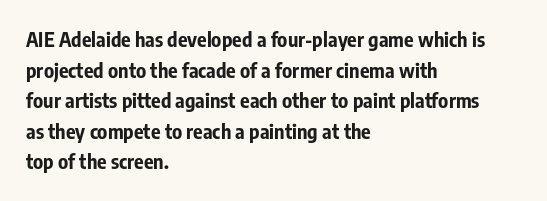
Q: Is the text bold? A: Yes.
Q: Is the text italic (slanted)? A: No, it is upright.
Q: Is the text underlined? A: No.
Q: How is the paragraph aligned? A: Left-aligned.
Q: Is the spacing between letters normal or unusually wide? A: Normal.
Q: Is the spacing between lines tight, normal or loose? A: Normal.
